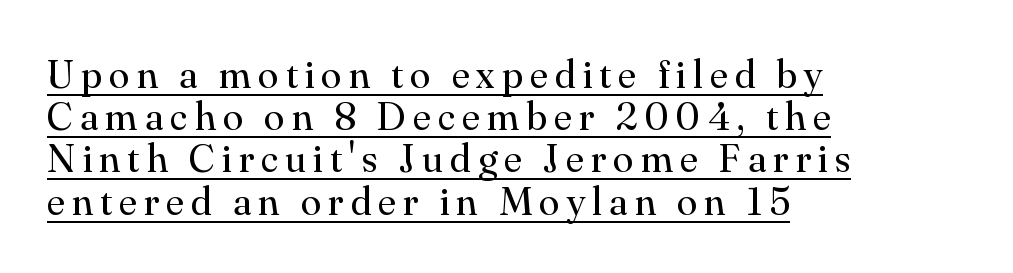
{"serif": "yes", "italic": "no", "bold": "no", "weight": "regular", "width": "normal", "stroke_contrast": "medium", "x_height": "small", "monospaced": "no", "underline": "yes", "align": "left", "line_spacing": "tight", "line_spacing_ratio": 1.03, "glyph_px": 41}
